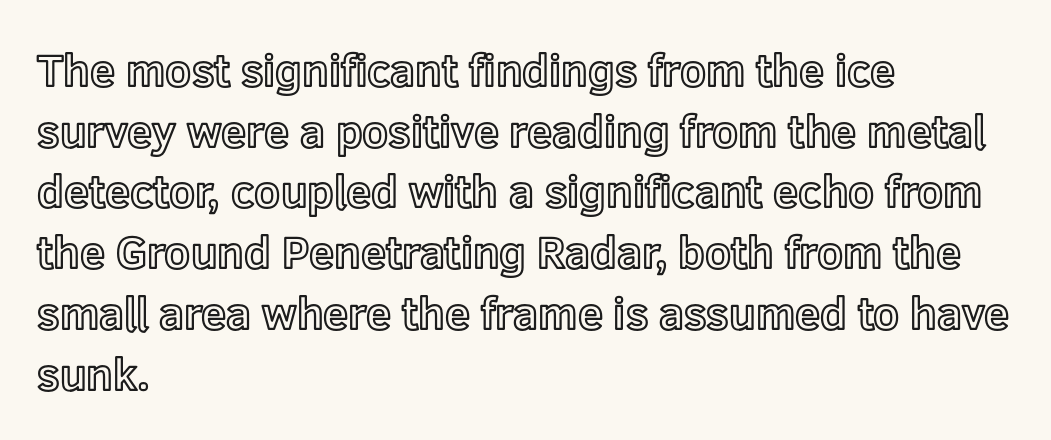
Q: Is the text italic (slanted)? A: No, it is upright.
Q: Is the text underlined? A: No.
Q: How is the paragraph aligned? A: Left-aligned.
Q: Is the spacing between letters normal or unusually wide? A: Normal.
Q: Is the spacing between lines tight, normal or loose? A: Normal.
Q: Width (condensed, normal, or wide)? A: Normal.
Q: x-height? A: Medium.
Q: Monospaced? A: No.
